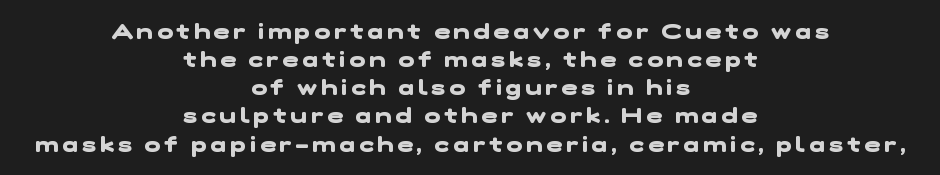
{"bold": "yes", "underline": "no", "align": "center", "line_spacing": "normal", "line_spacing_ratio": 1.34, "glyph_px": 21}
